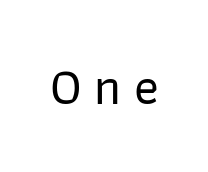
The horizontal fit of the characters is loose and conspicuously gappy. Is this a fixed-width face? No — the glyphs have proportional, varying widths. The text was rendered using a sans face with plain stroke endings. Just letters on the line, the space beneath them empty. The letters stand upright; this is a roman face.
